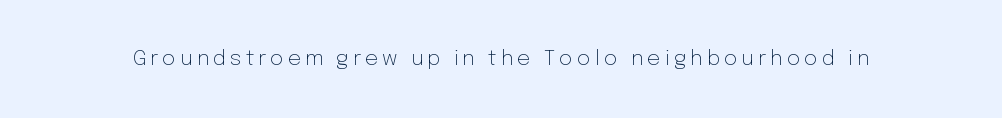
{"italic": "no", "bold": "no", "underline": "no", "glyph_px": 21}
